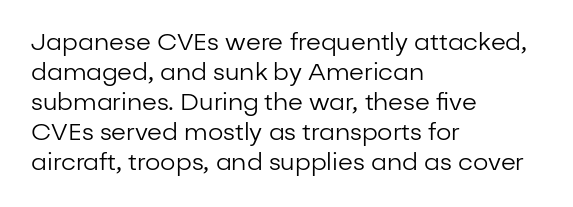
{"italic": "no", "bold": "no", "underline": "no", "align": "left", "line_spacing": "normal", "line_spacing_ratio": 1.25, "letter_spacing": "normal", "letter_spacing_em": 0.0, "glyph_px": 24}
